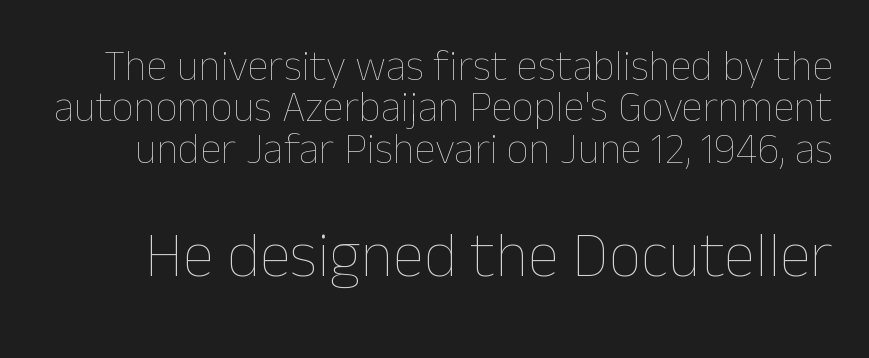
Q: Is the text bold? A: No.
Q: Is the text italic (slanted)? A: No, it is upright.
Q: Is the text underlined? A: No.
Q: Is the spacing between letters normal or unusually wide? A: Normal.
Q: Is the spacing between lines tight, normal or loose? A: Tight.
Q: Which block of text is set in a larger size, the first (top) or the second (bottom)? A: The second (bottom) one.
Q: Width (condensed, normal, or wide)? A: Normal.
Q: Stroke contrast? A: Low.
Q: x-height? A: Medium.
Q: Monospaced? A: No.
